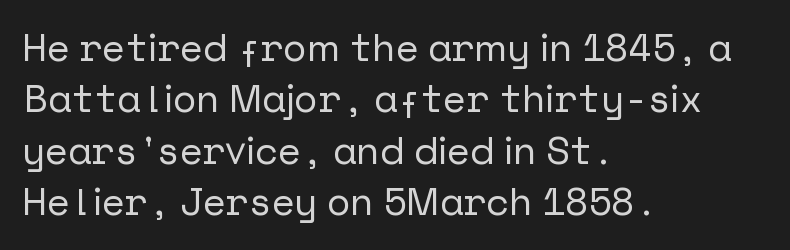
Q: Is the text italic (slanted)? A: No, it is upright.
Q: Is the typeface a serif or a sans-serif typeface? A: Sans-serif.
Q: Is the text underlined? A: No.
Q: How is the paragraph aligned? A: Left-aligned.
Q: Is the spacing between letters normal or unusually wide? A: Normal.
Q: Is the spacing between lines tight, normal or loose? A: Normal.
Q: Width (condensed, normal, or wide)? A: Normal.
Q: Stroke contrast? A: Low.
Q: x-height? A: Medium.
